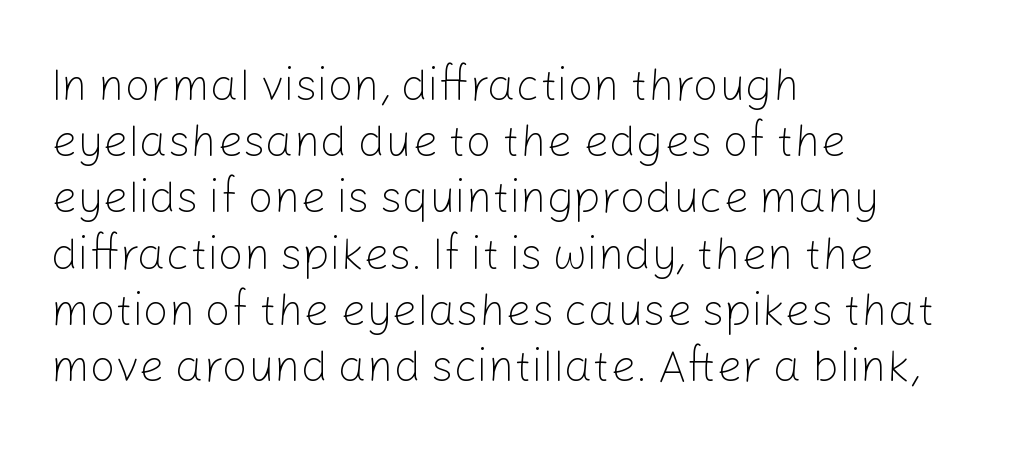
The image shows 45 px light sans-serif type, upright; set left-aligned, normal line spacing (1.25x), normal letter spacing, not underlined; low stroke contrast and a medium x-height.
